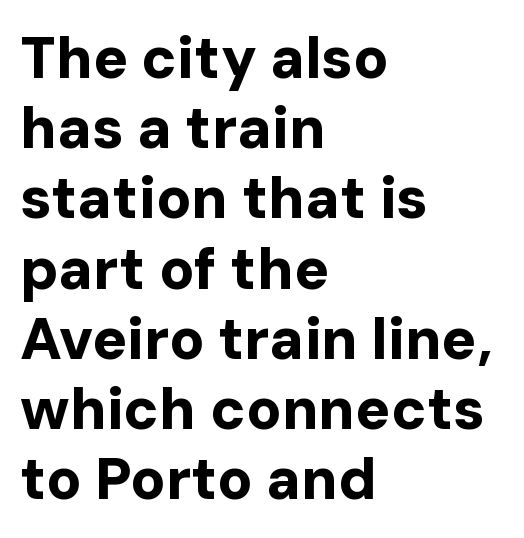
Q: Is the text bold? A: Yes.
Q: Is the text italic (slanted)? A: No, it is upright.
Q: Is the typeface a serif or a sans-serif typeface? A: Sans-serif.
Q: Is the text underlined? A: No.
Q: How is the paragraph aligned? A: Left-aligned.
Q: Is the spacing between letters normal or unusually wide? A: Normal.
Q: Width (condensed, normal, or wide)? A: Normal.
Q: Stroke contrast? A: Low.
Q: x-height? A: Medium.
Q: Monospaced? A: No.
